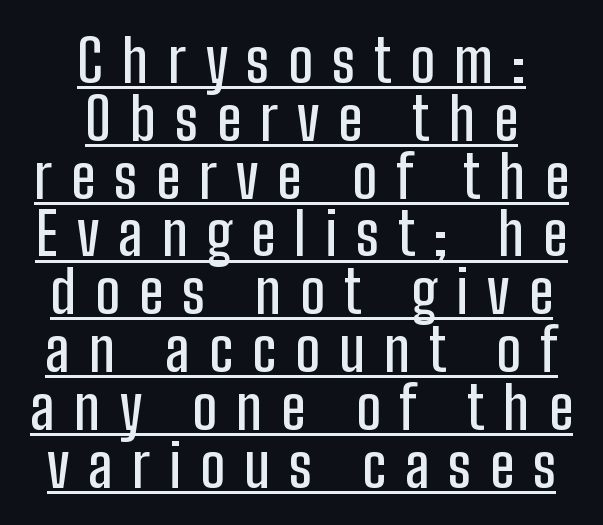
{"serif": "no", "italic": "no", "width": "condensed", "stroke_contrast": "low", "x_height": "medium", "monospaced": "no", "underline": "yes", "align": "center", "line_spacing": "tight", "line_spacing_ratio": 0.98, "letter_spacing": "wide", "letter_spacing_em": 0.32, "glyph_px": 59}
